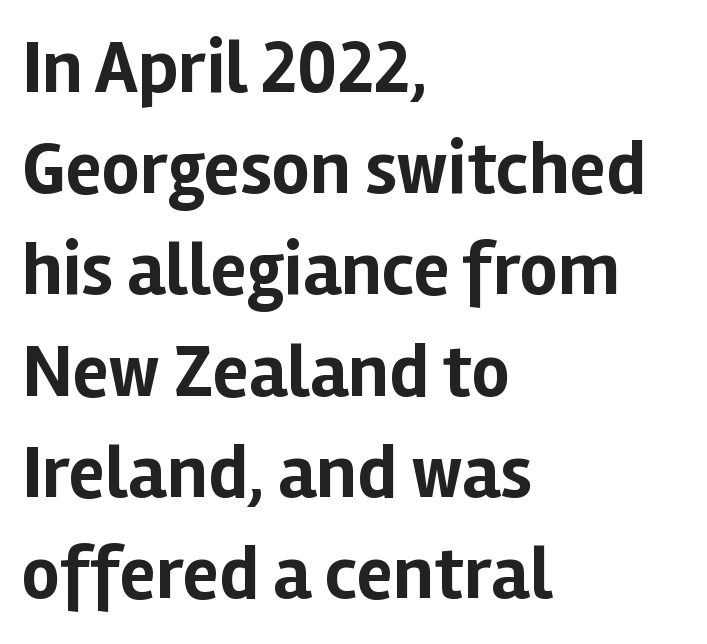
Q: Is the text bold? A: Yes.
Q: Is the text italic (slanted)? A: No, it is upright.
Q: Is the typeface a serif or a sans-serif typeface? A: Sans-serif.
Q: Is the text underlined? A: No.
Q: How is the paragraph aligned? A: Left-aligned.
Q: Is the spacing between letters normal or unusually wide? A: Normal.
Q: Is the spacing between lines tight, normal or loose? A: Normal.
Q: Width (condensed, normal, or wide)? A: Normal.
Q: Stroke contrast? A: Low.
Q: x-height? A: Medium.
Q: Monospaced? A: No.
